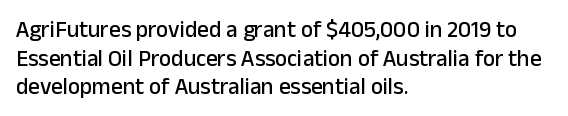
{"italic": "no", "underline": "no", "align": "left", "line_spacing": "normal", "line_spacing_ratio": 1.25, "letter_spacing": "normal", "letter_spacing_em": 0.0, "glyph_px": 23}
